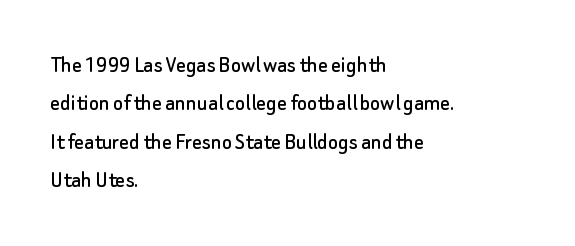
Q: Is the text italic (slanted)? A: No, it is upright.
Q: Is the text underlined? A: No.
Q: How is the paragraph aligned? A: Left-aligned.
Q: Is the spacing between letters normal or unusually wide? A: Normal.
Q: Is the spacing between lines tight, normal or loose? A: Normal.
